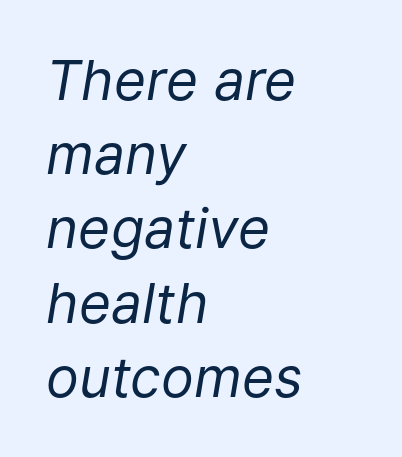
{"italic": "yes", "lean": "right", "slant_degrees": 9, "bold": "no", "weight": "regular", "width": "normal", "stroke_contrast": "low", "x_height": "medium", "monospaced": "no", "underline": "no", "align": "left", "line_spacing": "normal", "line_spacing_ratio": 1.35, "letter_spacing": "normal", "letter_spacing_em": 0.0, "glyph_px": 55}
